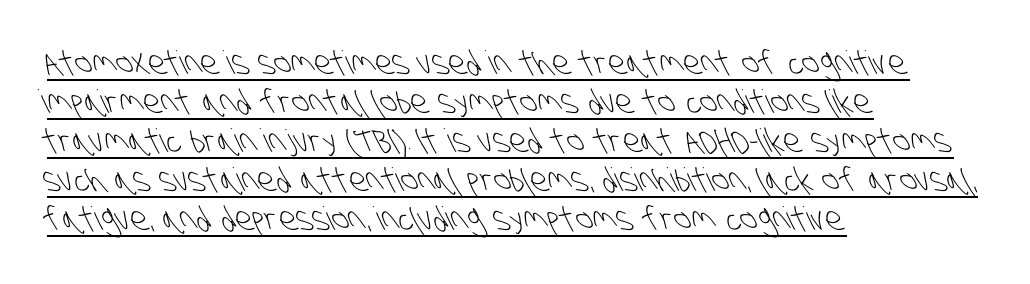
{"serif": "no", "bold": "no", "weight": "light", "width": "condensed", "stroke_contrast": "low", "x_height": "large", "monospaced": "no", "underline": "yes", "align": "left", "line_spacing_ratio": 1.22, "letter_spacing": "normal", "letter_spacing_em": 0.0, "glyph_px": 32}
